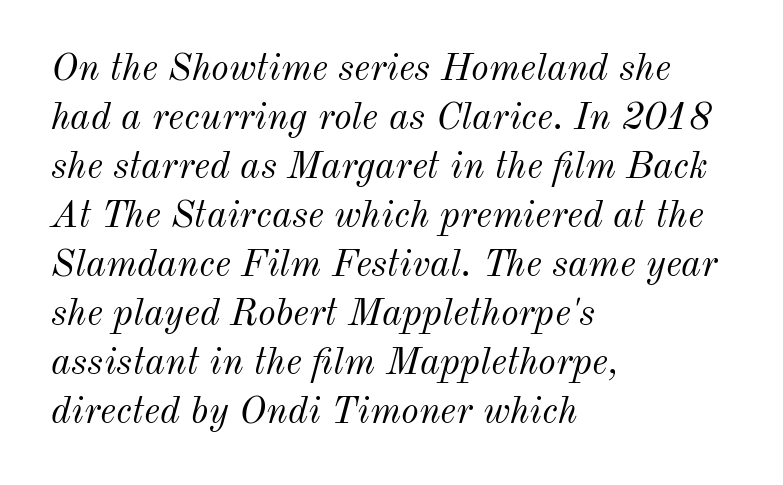
{"italic": "yes", "lean": "right", "slant_degrees": 12, "bold": "no", "weight": "light", "width": "normal", "stroke_contrast": "medium", "x_height": "small", "monospaced": "no", "underline": "no", "align": "left", "line_spacing": "normal", "line_spacing_ratio": 1.29, "letter_spacing": "normal", "letter_spacing_em": 0.0, "glyph_px": 38}
